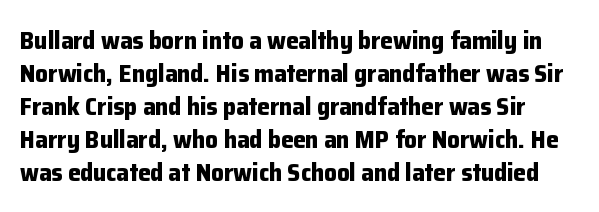
{"italic": "no", "bold": "yes", "underline": "no", "line_spacing": "normal", "line_spacing_ratio": 1.32, "letter_spacing": "normal", "letter_spacing_em": 0.0, "glyph_px": 25}
